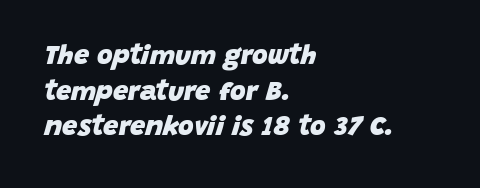
The image shows 27 px bold type, italic (leaning right); set left-aligned, normal line spacing (1.32x), normal letter spacing, not underlined.
